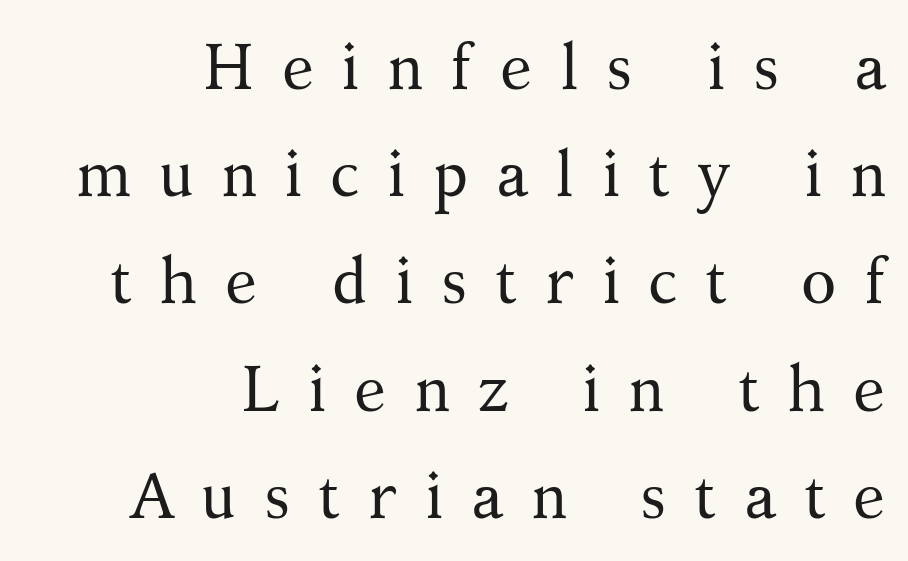
Q: Is the text bold? A: No.
Q: Is the text italic (slanted)? A: No, it is upright.
Q: Is the typeface a serif or a sans-serif typeface? A: Serif.
Q: Is the text underlined? A: No.
Q: How is the paragraph aligned? A: Right-aligned.
Q: Is the spacing between letters normal or unusually wide? A: Unusually wide.
Q: Is the spacing between lines tight, normal or loose? A: Normal.
Q: Width (condensed, normal, or wide)? A: Normal.
Q: Stroke contrast? A: Medium.
Q: x-height? A: Medium.
Q: Monospaced? A: No.
